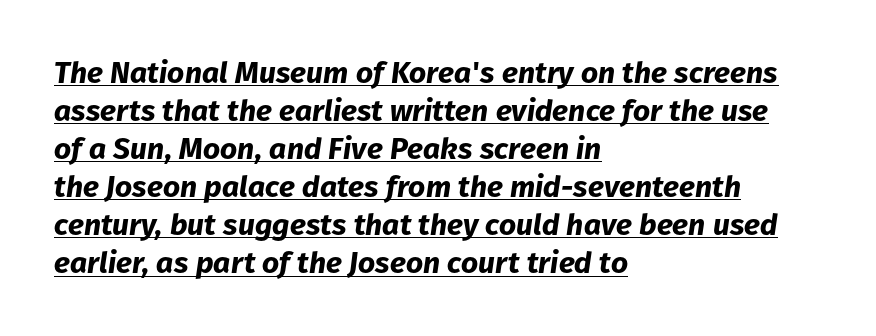
Q: Is the text bold? A: Yes.
Q: Is the text italic (slanted)? A: Yes, it leans right by about 8 degrees.
Q: Is the text underlined? A: Yes.
Q: How is the paragraph aligned? A: Left-aligned.
Q: Is the spacing between letters normal or unusually wide? A: Normal.
Q: Is the spacing between lines tight, normal or loose? A: Normal.
Q: Width (condensed, normal, or wide)? A: Normal.
Q: Stroke contrast? A: Low.
Q: x-height? A: Medium.
Q: Monospaced? A: No.
